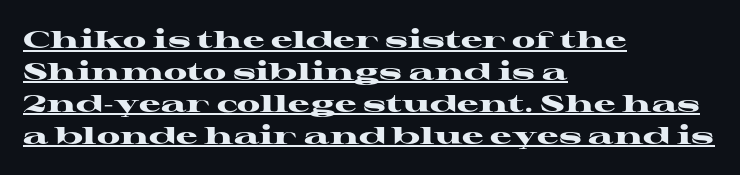
{"italic": "no", "bold": "yes", "underline": "yes", "align": "left", "line_spacing": "normal", "line_spacing_ratio": 1.33, "letter_spacing": "normal", "letter_spacing_em": 0.0, "glyph_px": 24}
